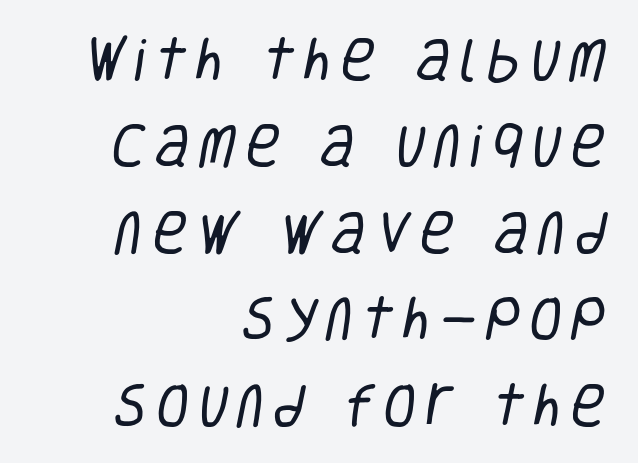
The image shows 48 px regular-weight, condensed sans-serif type; set right-aligned, line spacing 1.8x, not underlined; low stroke contrast and a large x-height.
